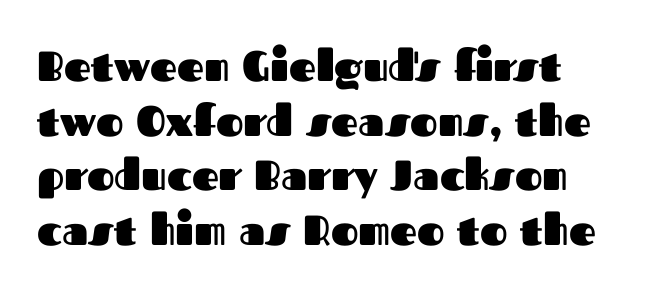
{"serif": "no", "italic": "no", "bold": "yes", "weight": "heavy", "width": "normal", "stroke_contrast": "medium", "x_height": "medium", "monospaced": "no", "underline": "no", "line_spacing": "normal", "line_spacing_ratio": 1.3, "letter_spacing": "normal", "letter_spacing_em": 0.0, "glyph_px": 42}
